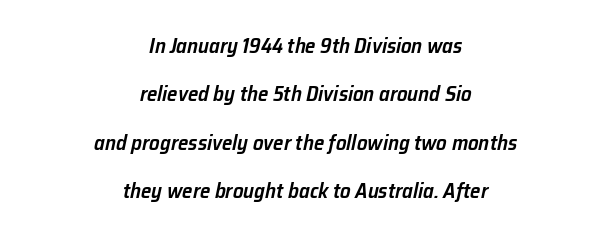
Q: Is the text bold? A: Semi-bold.
Q: Is the text italic (slanted)? A: Yes, it leans right by about 12 degrees.
Q: Is the text underlined? A: No.
Q: How is the paragraph aligned? A: Centered.
Q: Is the spacing between letters normal or unusually wide? A: Normal.
Q: Is the spacing between lines tight, normal or loose? A: Loose.
